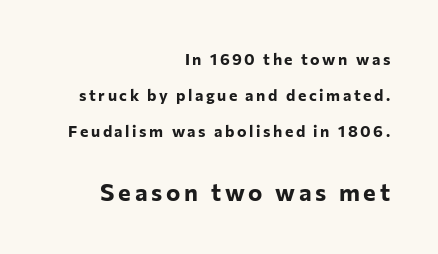
{"italic": "no", "bold": "yes", "underline": "no", "align": "right", "line_spacing": "loose", "line_spacing_ratio": 2.26, "larger_block": "second", "size_ratio": 1.5, "glyph_px": 24}
